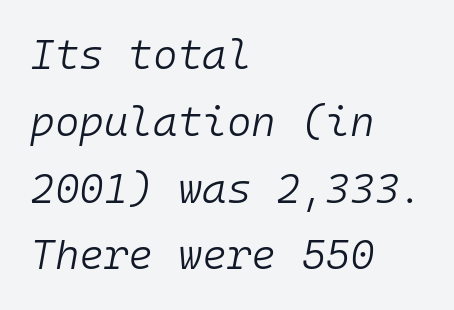
{"italic": "yes", "lean": "right", "slant_degrees": 10, "bold": "no", "weight": "light", "width": "normal", "stroke_contrast": "low", "x_height": "medium", "monospaced": "yes", "underline": "no", "align": "left", "line_spacing": "normal", "line_spacing_ratio": 1.59, "letter_spacing": "normal", "letter_spacing_em": 0.0, "glyph_px": 42}
